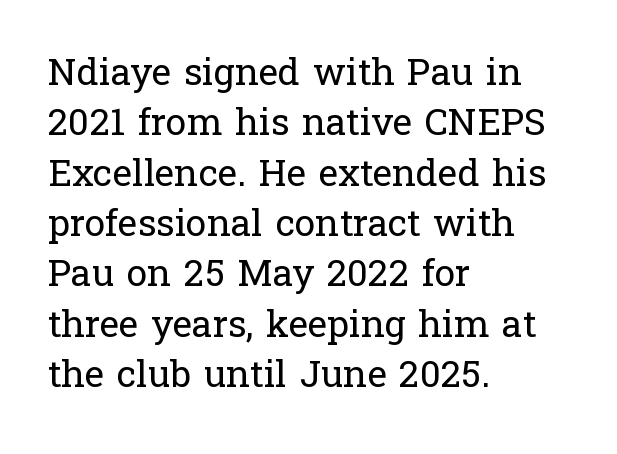
The image shows 37 px regular-weight serif type, upright; set left-aligned, normal line spacing (1.36x), normal letter spacing, not underlined; low stroke contrast and a medium x-height.
